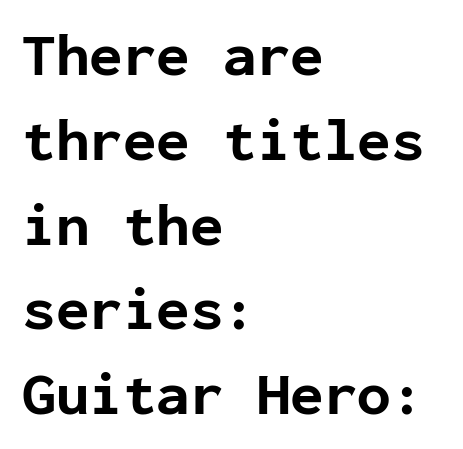
Font category for this specimen: sans-serif. Lines of text with bare space underneath. Every character here occupies the same horizontal width, giving the sample a typewriter-like rhythm. Is there any slant? The stems are plumb.
